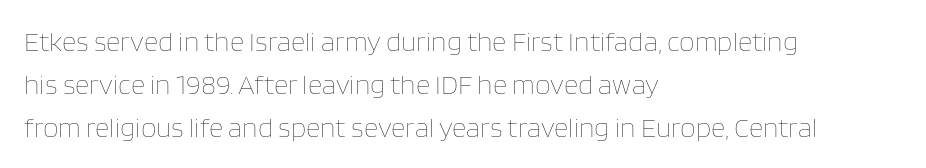
{"italic": "no", "bold": "no", "weight": "thin", "width": "normal", "stroke_contrast": "low", "x_height": "large", "monospaced": "no", "underline": "no", "align": "left", "line_spacing": "normal", "line_spacing_ratio": 1.53, "letter_spacing": "normal", "letter_spacing_em": 0.0, "glyph_px": 28}
